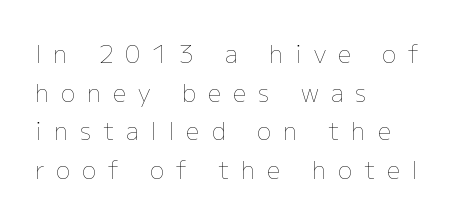
Short and long lines alike share a common starting point at left. The block of text has a typical density, with ordinary space between rows. These lines were composed using upright roman letters. Between one letter and the next there's a generous, obvious gap.
